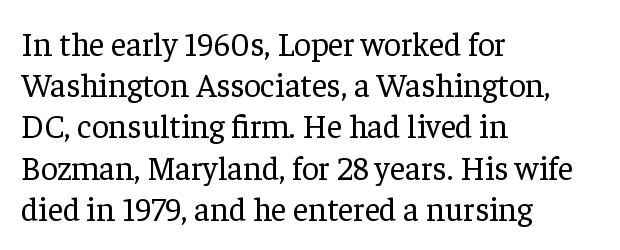
The image shows 33 px regular-weight serif type, upright; set left-aligned, normal line spacing (1.25x), normal letter spacing, not underlined; low stroke contrast and a medium x-height.
